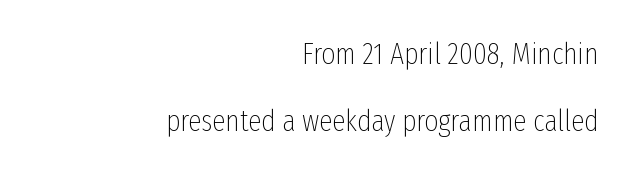
{"serif": "no", "italic": "no", "bold": "no", "weight": "thin", "width": "condensed", "stroke_contrast": "low", "x_height": "medium", "monospaced": "no", "underline": "no", "align": "right", "line_spacing": "loose", "line_spacing_ratio": 2.22, "letter_spacing": "normal", "letter_spacing_em": 0.0, "glyph_px": 30}
